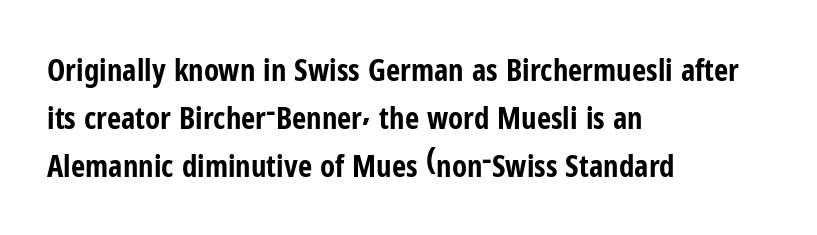
The image shows 31 px bold, condensed sans-serif type, upright; set left-aligned, normal line spacing (1.55x), normal letter spacing, not underlined; low stroke contrast and a medium x-height.
